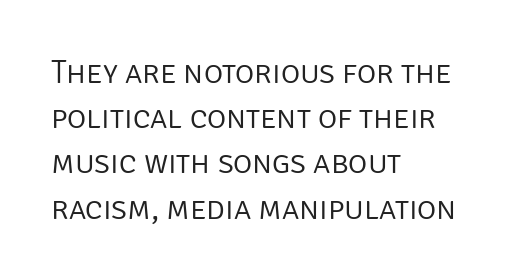
The image shows 33 px light sans-serif type, upright; set left-aligned, normal line spacing (1.37x), normal letter spacing, not underlined; low stroke contrast and a large x-height.
